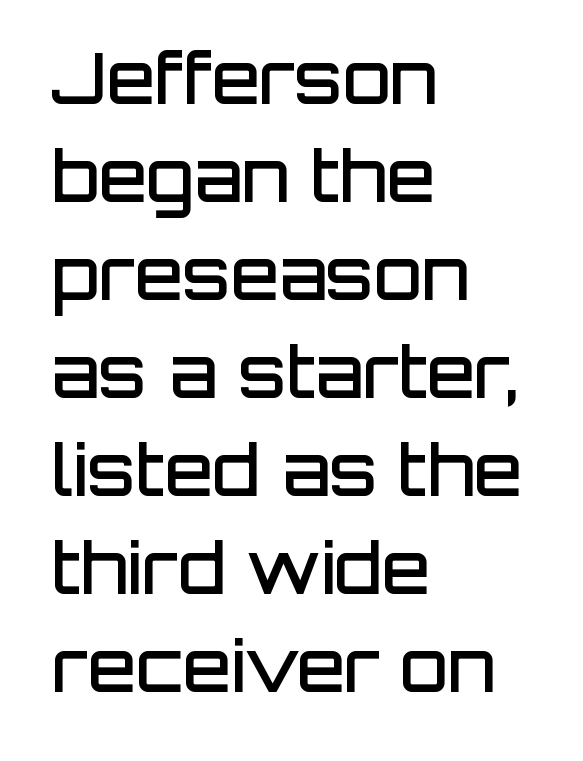
{"serif": "no", "italic": "no", "bold": "semi", "weight": "semibold", "width": "normal", "stroke_contrast": "low", "x_height": "large", "monospaced": "no", "underline": "no", "align": "left", "line_spacing": "normal", "line_spacing_ratio": 1.4, "letter_spacing": "normal", "letter_spacing_em": 0.0, "glyph_px": 70}
